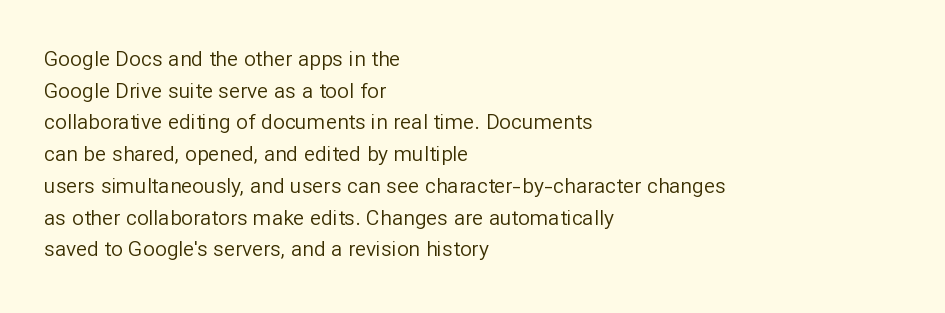
The image shows 21 px text type, upright; set left-aligned, normal line spacing (1.51x), normal letter spacing, not underlined.
